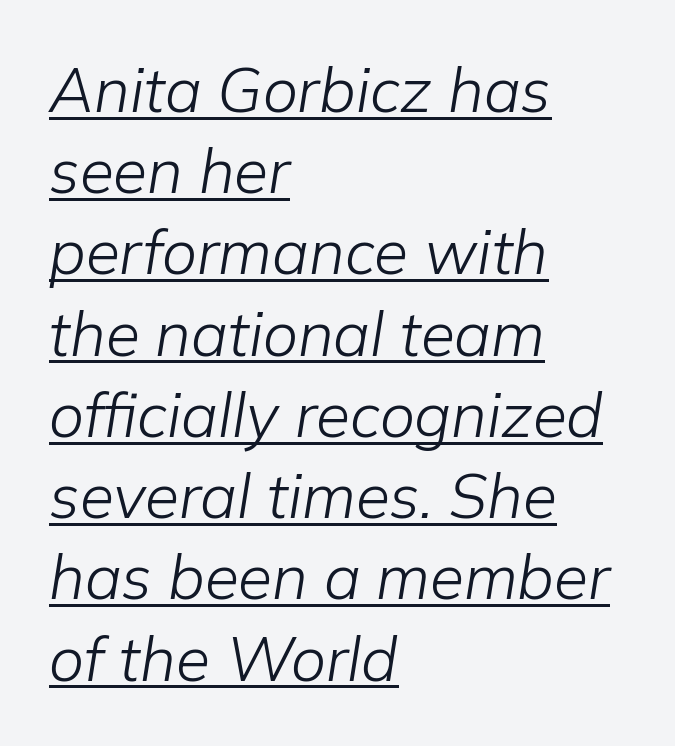
Q: Is the text bold? A: No.
Q: Is the text italic (slanted)? A: Yes, it leans right by about 9 degrees.
Q: Is the text underlined? A: Yes.
Q: How is the paragraph aligned? A: Left-aligned.
Q: Is the spacing between letters normal or unusually wide? A: Normal.
Q: Is the spacing between lines tight, normal or loose? A: Normal.
Q: Width (condensed, normal, or wide)? A: Normal.
Q: Stroke contrast? A: Low.
Q: x-height? A: Medium.
Q: Monospaced? A: No.
